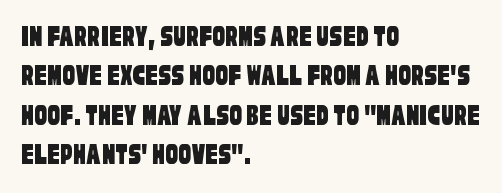
How would I describe the line gaps? Plain and ordinary. The lines in this sample share a left origin and differ only in where they stop. Look at the bottom of the vertical strokes: they stop flat, with no serifs. Glyph-to-glyph distance matches everyday printed text.
